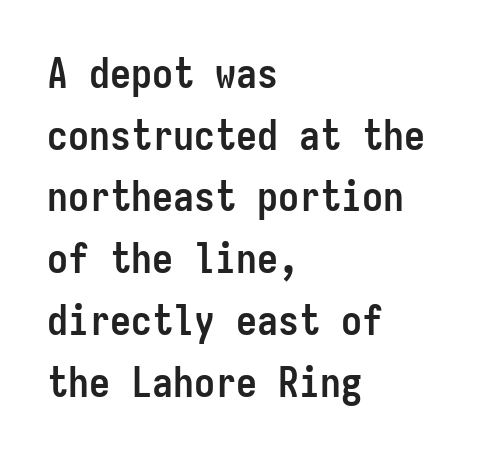
You can tell from the bare stems that sans-serif type was used. This rendering features lettering with no underline. You could count columns in this text — the font is strictly monospaced. Nobody touched the tracking dial on this one.
